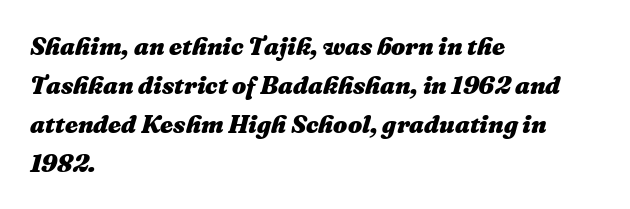
Weight: bold. Style check: oblique. This rendering features lettering with no underline. Reading down the column, the eye jumps a familiar distance to each next line. Is the letter spacing exaggerated? No — it looks like the ordinary default. These lines stack with their left ends in a neat column.
